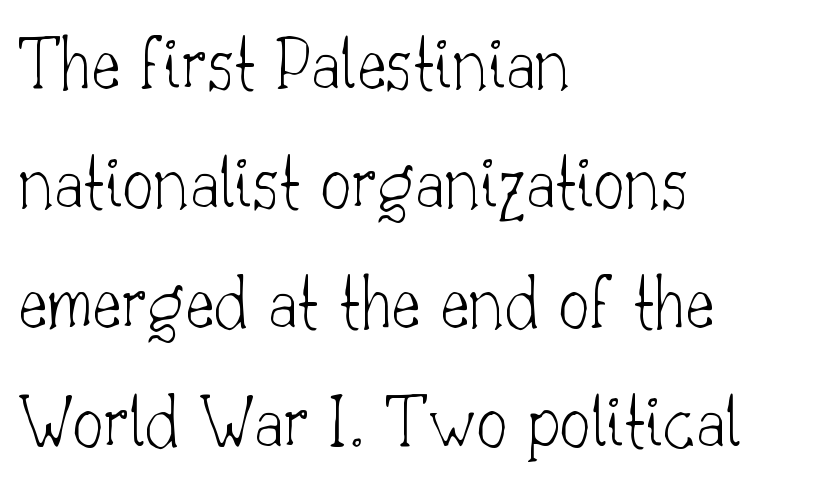
Q: Is the text bold? A: No.
Q: Is the text italic (slanted)? A: No, it is upright.
Q: Is the typeface a serif or a sans-serif typeface? A: Serif.
Q: Is the text underlined? A: No.
Q: How is the paragraph aligned? A: Left-aligned.
Q: Is the spacing between letters normal or unusually wide? A: Normal.
Q: Is the spacing between lines tight, normal or loose? A: Normal.
Q: Width (condensed, normal, or wide)? A: Normal.
Q: Stroke contrast? A: Low.
Q: x-height? A: Small.
Q: Monospaced? A: No.
